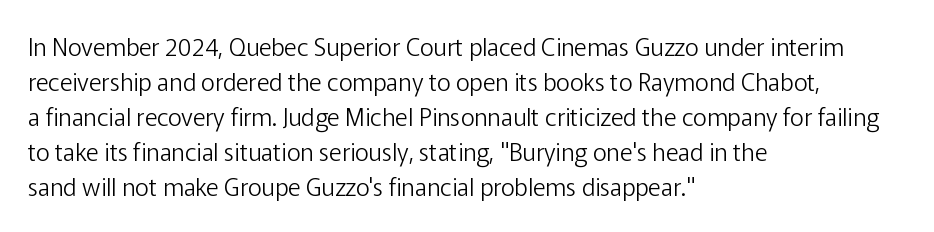
No word sits above an underline. This is the regular roman posture of the typeface. The lines in this sample share a left origin and differ only in where they stop. Successive baselines arrive at the customary interval.
